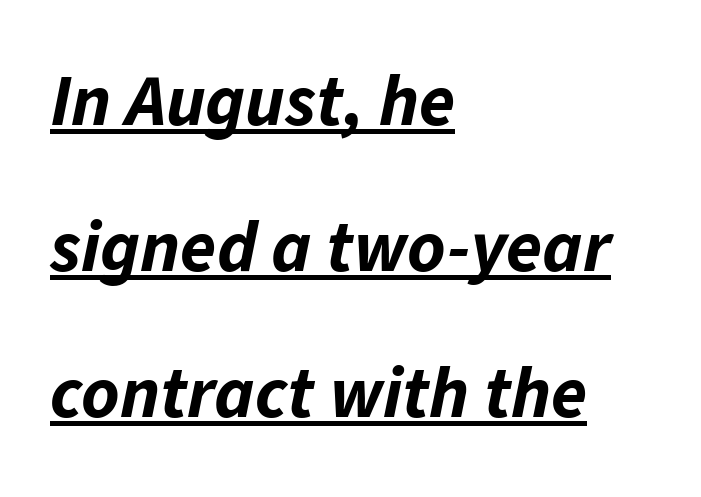
The rendering keeps characters at their native spacing. Students, observe: this is what heavily led, spacious text looks like. Typeset ragged right — the left edge is the straight one. Quick note: italic. Quick note: underline on. These words are printed bold, with thick strokes throughout.
